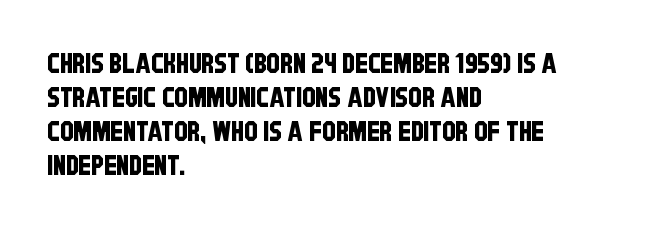
{"underline": "no", "align": "left", "line_spacing": "normal", "line_spacing_ratio": 1.26, "letter_spacing": "normal", "letter_spacing_em": 0.0, "glyph_px": 27}
